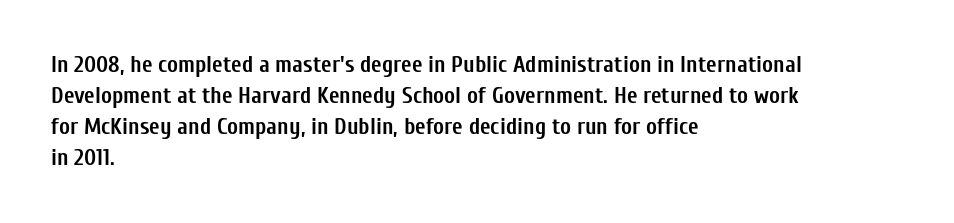
The image shows 23 px bold type, upright; set left-aligned, normal line spacing (1.35x), normal letter spacing, not underlined.
